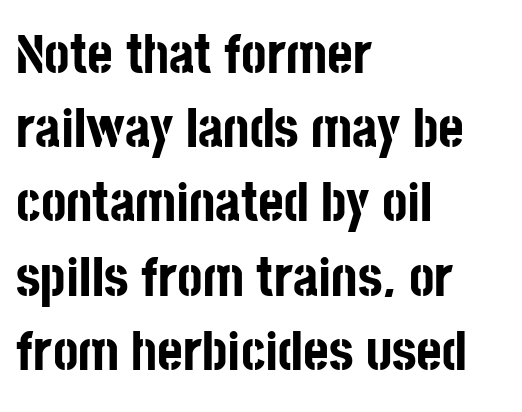
{"serif": "no", "italic": "no", "bold": "yes", "weight": "bold", "width": "condensed", "stroke_contrast": "low", "x_height": "large", "monospaced": "no", "underline": "no", "align": "left", "line_spacing": "normal", "line_spacing_ratio": 1.35, "letter_spacing": "normal", "letter_spacing_em": 0.0, "glyph_px": 55}
